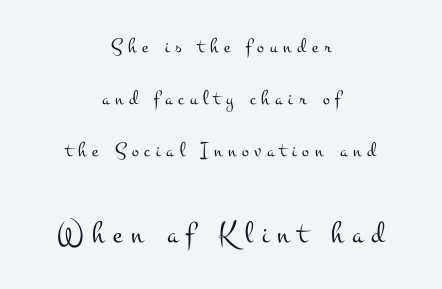
The image shows 31 px light, wide serif type; set centered, loose line spacing (2.48x), unusually wide letter spacing (+0.27 em), not underlined; the second (bottom) block is 1.48x larger; medium stroke contrast and a small x-height.
